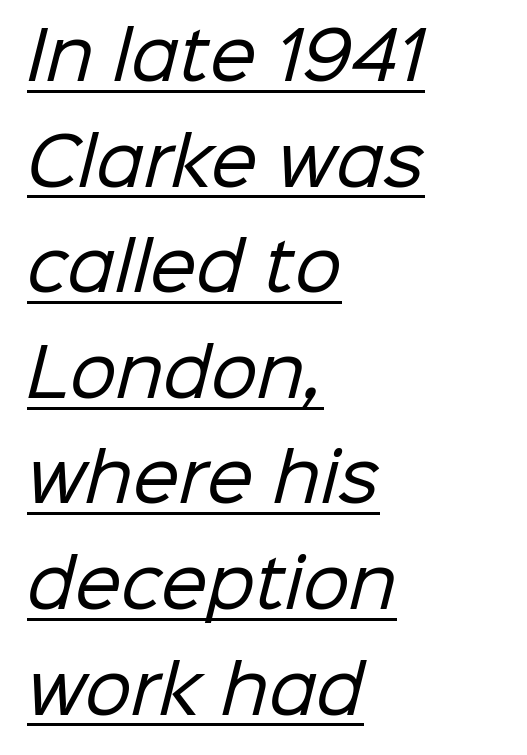
{"serif": "no", "bold": "no", "weight": "regular", "width": "normal", "stroke_contrast": "low", "x_height": "medium", "monospaced": "no", "underline": "yes", "align": "left", "line_spacing": "normal", "line_spacing_ratio": 1.6, "letter_spacing": "normal", "letter_spacing_em": 0.0, "glyph_px": 66}
